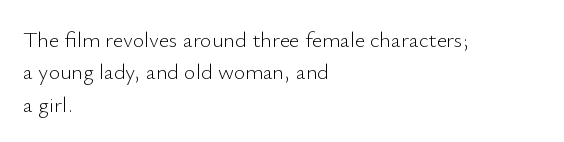
The image shows 22 px text type, upright; set left-aligned, normal line spacing (1.47x), normal letter spacing, not underlined.
